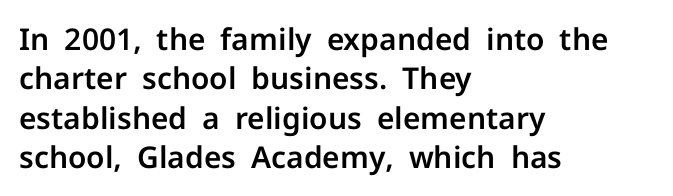
The image shows 30 px sans-serif type, upright; set left-aligned, normal line spacing (1.31x), normal letter spacing, not underlined; low stroke contrast and a medium x-height.
